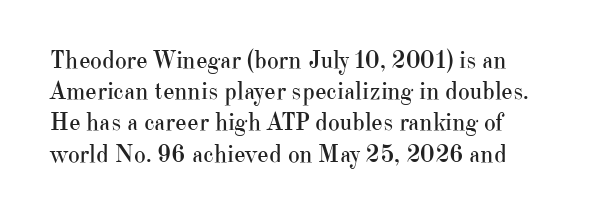
The image shows 25 px text type, upright; set normal line spacing (1.25x), normal letter spacing, not underlined.
